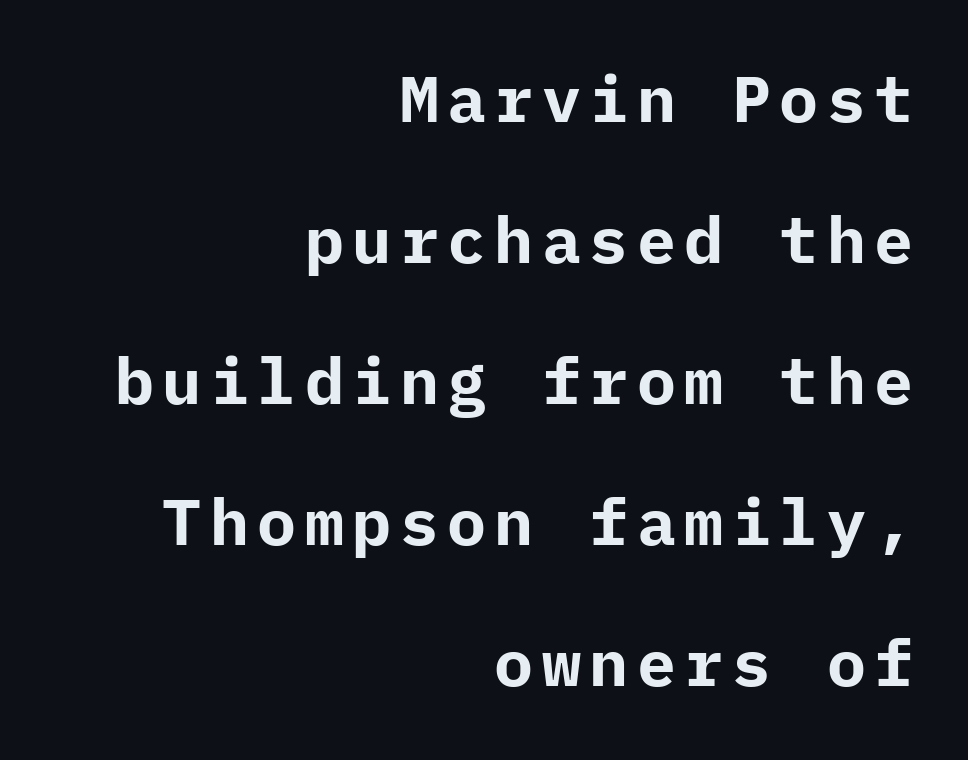
Strokes here are thick enough to call this a true bold. Posture: upright roman. This sample trades compactness for vertical openness between lines. Lines of text with bare space underneath. The compositor pushed each line to the right boundary. The glyphs in this specimen are sans serif.
